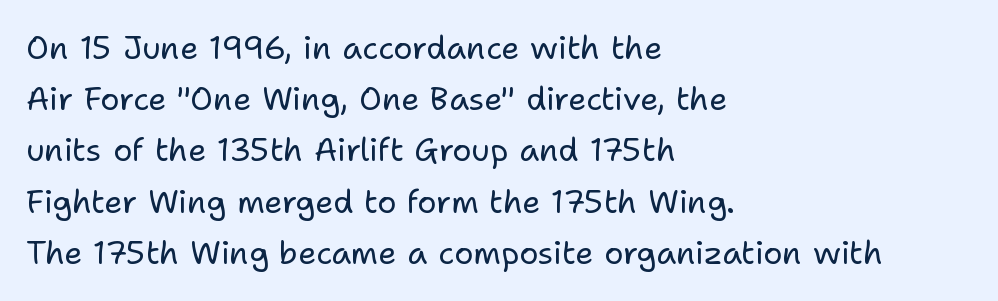
Q: Is the text bold? A: No.
Q: Is the text italic (slanted)? A: No, it is upright.
Q: Is the typeface a serif or a sans-serif typeface? A: Sans-serif.
Q: Is the text underlined? A: No.
Q: How is the paragraph aligned? A: Left-aligned.
Q: Is the spacing between letters normal or unusually wide? A: Normal.
Q: Is the spacing between lines tight, normal or loose? A: Normal.
Q: Width (condensed, normal, or wide)? A: Normal.
Q: Stroke contrast? A: Low.
Q: x-height? A: Medium.
Q: Monospaced? A: No.
